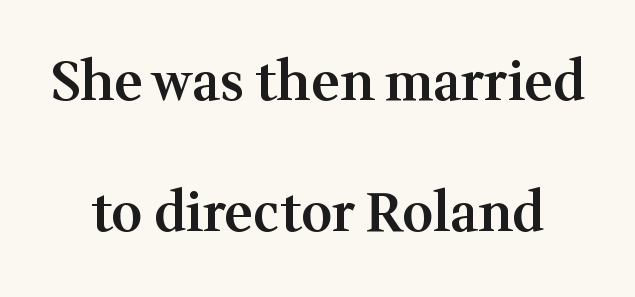
{"serif": "yes", "italic": "no", "bold": "semi", "weight": "semibold", "width": "normal", "stroke_contrast": "medium", "x_height": "medium", "monospaced": "no", "underline": "no", "line_spacing": "loose", "line_spacing_ratio": 2.42, "letter_spacing": "normal", "letter_spacing_em": 0.0, "glyph_px": 54}
